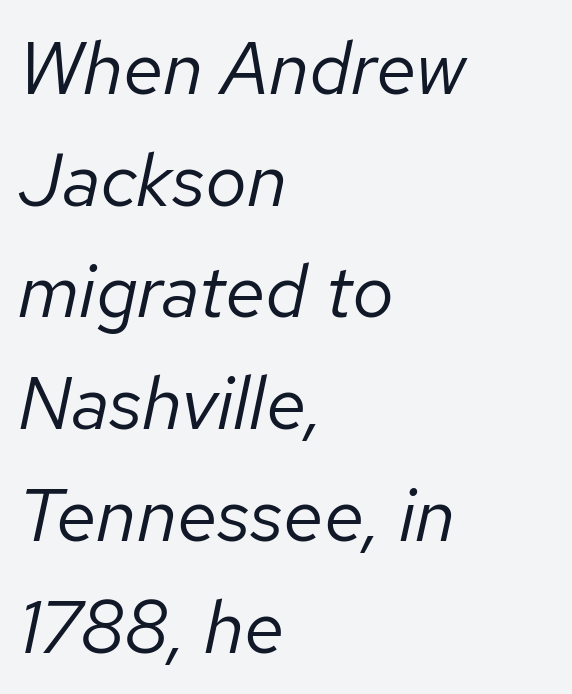
The image shows 74 px regular-weight type, italic (leaning right); set left-aligned, normal line spacing (1.51x), normal letter spacing, not underlined; low stroke contrast and a medium x-height.
